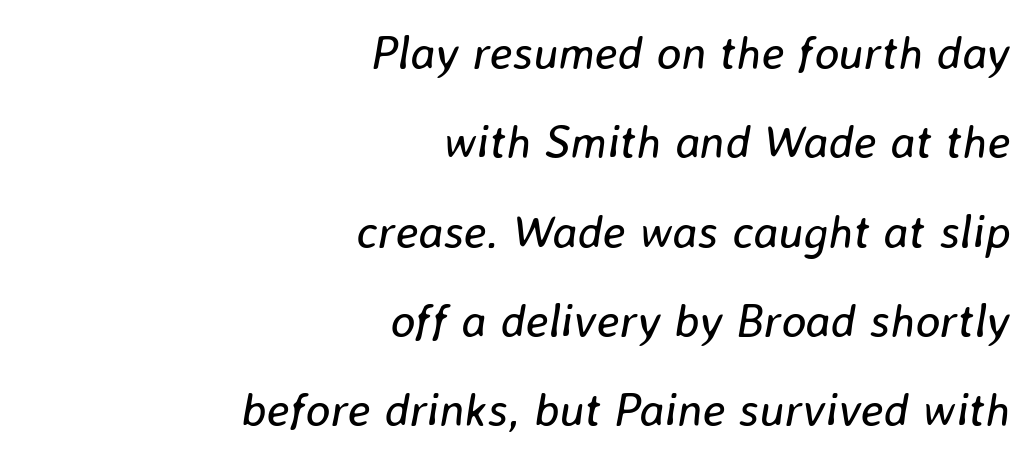
The image shows 47 px regular-weight type, italic (leaning right); set right-aligned, loose line spacing (1.9x), normal letter spacing, not underlined; low stroke contrast and a medium x-height.
